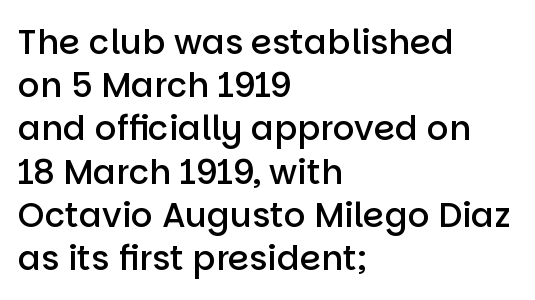
{"serif": "no", "italic": "no", "bold": "semi", "weight": "semibold", "width": "normal", "stroke_contrast": "low", "x_height": "large", "monospaced": "no", "underline": "no", "align": "left", "line_spacing": "normal", "line_spacing_ratio": 1.27, "letter_spacing": "normal", "letter_spacing_em": 0.0, "glyph_px": 34}
